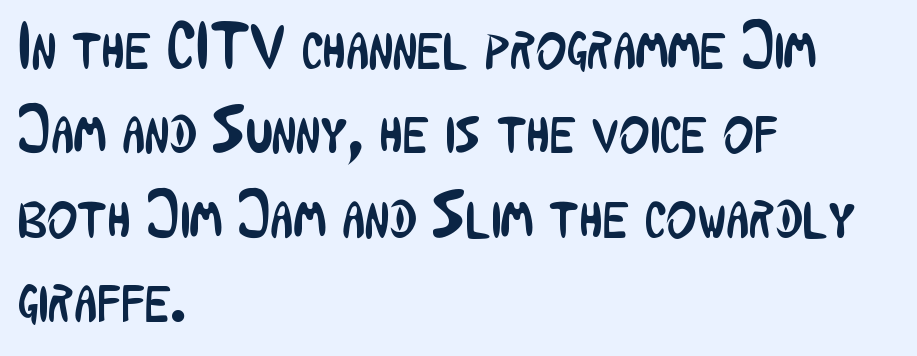
The space beneath each line is pristine and unruled. Ink coverage per letter is moderate at most. The rendering uses natural spacing where letterforms have individual widths. Evenly set lines give the paragraph a standard silhouette. A typesetter would call this zero additional tracking.
